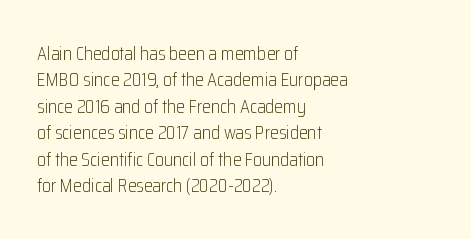
Characters remain perfectly vertical along every line. Rows of type keep a routine distance in the vertical direction. The face looks like a standard text weight, possibly lighter. Letter spacing: default. Each row of text sits above clean, open space.
